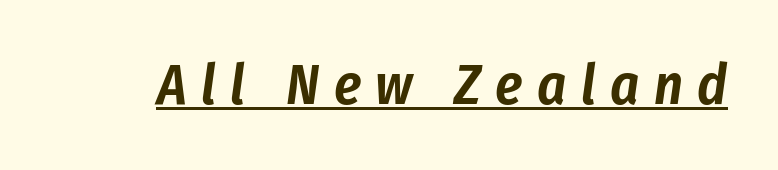
The tracking reads as deliberately expanded to a designer's eye. Decoration check: the copy is underlined. Rendered with sloped, italic letterforms. Spacing verdict: proportional, widths tailored to each character.
